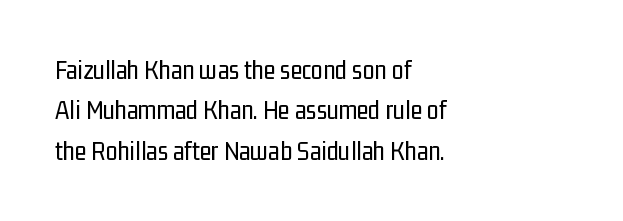
The passage shown stacks its lines at a standard gap. Students, note that the glyphs here touch the page at normal intervals. This reads as an unemphasized weight, regular at the heaviest. Typeset ragged right — the left edge is the straight one. No italicization has been applied; the sample stays upright.
